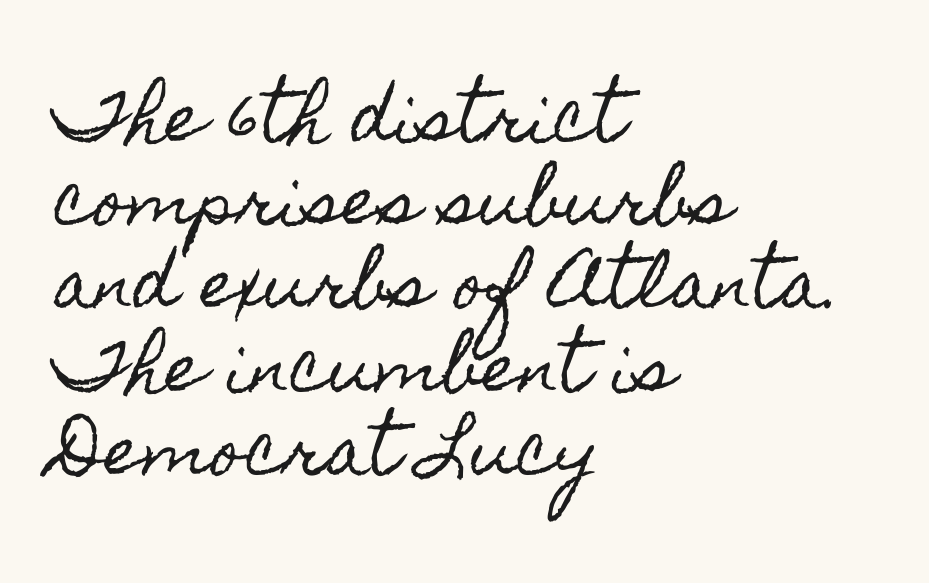
Each letter keeps its own natural width here, so spacing adapts to shape. This sample uses plain, unmodified letter spacing. The lines are quadded left. Check under the words: just untouched page. This sample keeps an unexceptional amount of space between lines.
